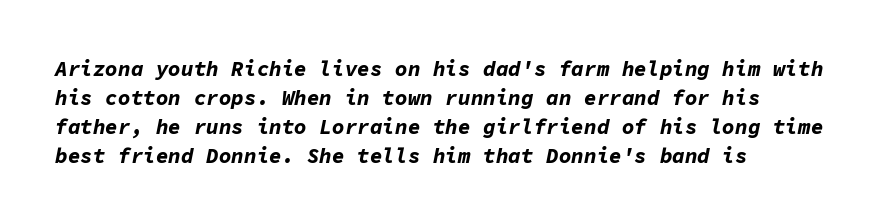
{"italic": "yes", "lean": "right", "slant_degrees": 11, "bold": "yes", "underline": "no", "align": "left", "line_spacing": "normal", "line_spacing_ratio": 1.38, "letter_spacing": "normal", "letter_spacing_em": 0.0, "glyph_px": 21}
